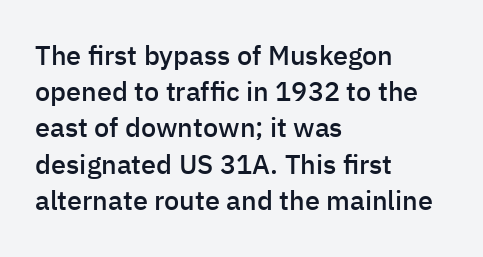
Nobody touched the tracking dial on this one. Its strokes are somewhat broadened, the hallmark of semibold type. Reading down the column, the eye jumps a familiar distance to each next line. Decoration check: the copy has no underline. The paragraph has a hard left edge and a soft right edge. Does the lettering tilt? It doesn't — this is upright.
